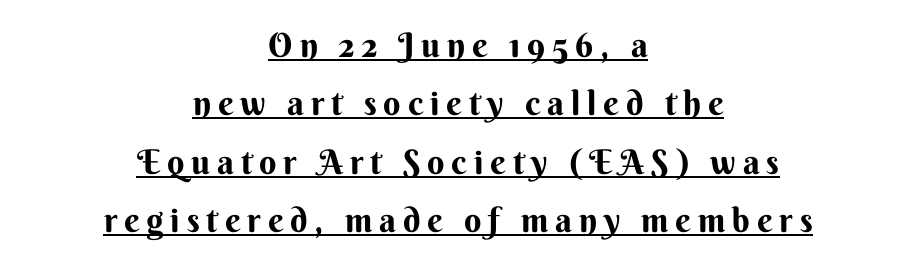
{"serif": "no", "italic": "no", "bold": "yes", "weight": "bold", "width": "normal", "stroke_contrast": "medium", "x_height": "small", "monospaced": "no", "underline": "yes", "align": "center", "line_spacing_ratio": 1.72, "letter_spacing": "wide", "letter_spacing_em": 0.2, "glyph_px": 34}
